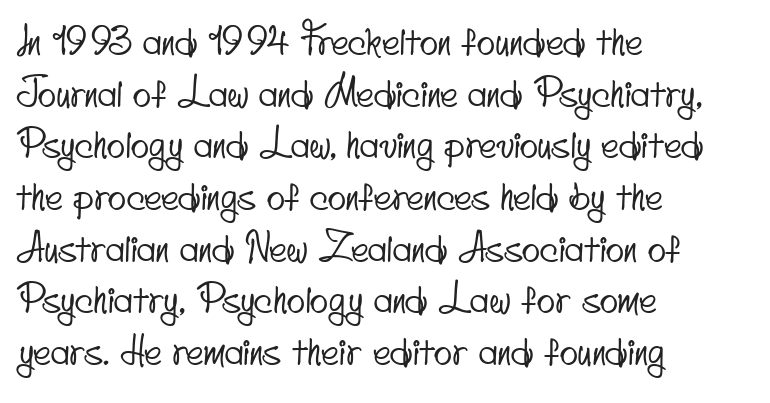
Letter spacing: default. The designer left line spacing at the default. Serif or sans? Sans — the stroke terminals are bare. Left-aligned paragraph, ragged on the right. This sample has the flowing, uneven cadence of proportional lettering.
